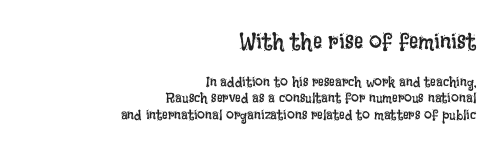
{"italic": "no", "bold": "no", "underline": "no", "align": "right", "line_spacing_ratio": 1.19, "letter_spacing": "normal", "letter_spacing_em": 0.0, "larger_block": "first", "size_ratio": 1.64, "glyph_px": 23}
